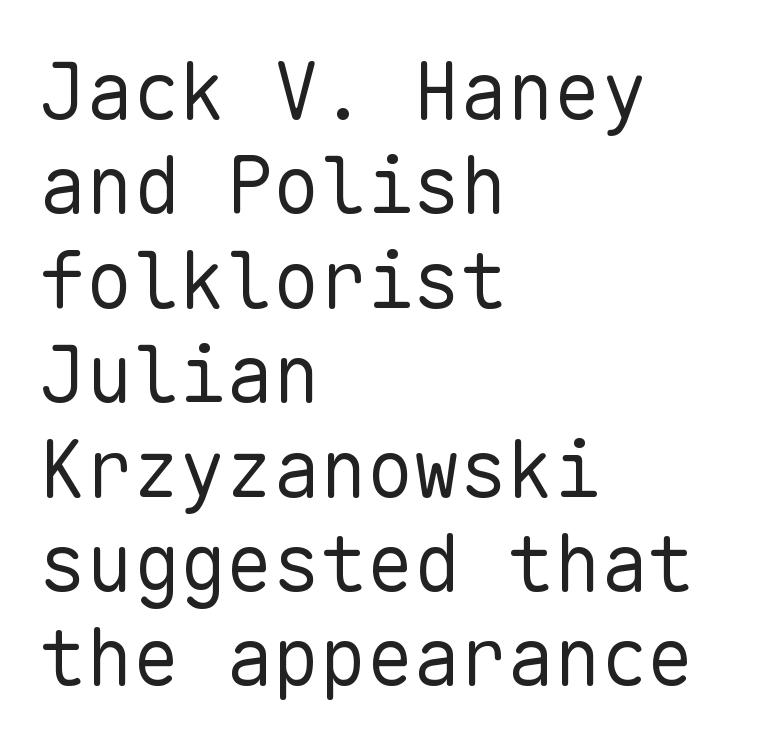
{"serif": "no", "italic": "no", "bold": "no", "weight": "regular", "width": "normal", "stroke_contrast": "low", "x_height": "medium", "monospaced": "yes", "underline": "no", "align": "left", "line_spacing_ratio": 1.21, "letter_spacing": "normal", "letter_spacing_em": 0.0, "glyph_px": 78}
